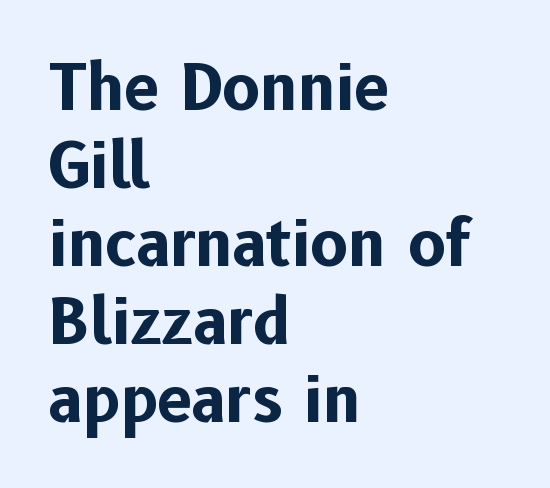
Q: Is the text bold? A: Yes.
Q: Is the text italic (slanted)? A: No, it is upright.
Q: Is the typeface a serif or a sans-serif typeface? A: Sans-serif.
Q: Is the text underlined? A: No.
Q: How is the paragraph aligned? A: Left-aligned.
Q: Is the spacing between letters normal or unusually wide? A: Normal.
Q: Width (condensed, normal, or wide)? A: Normal.
Q: Stroke contrast? A: Low.
Q: x-height? A: Medium.
Q: Monospaced? A: No.
